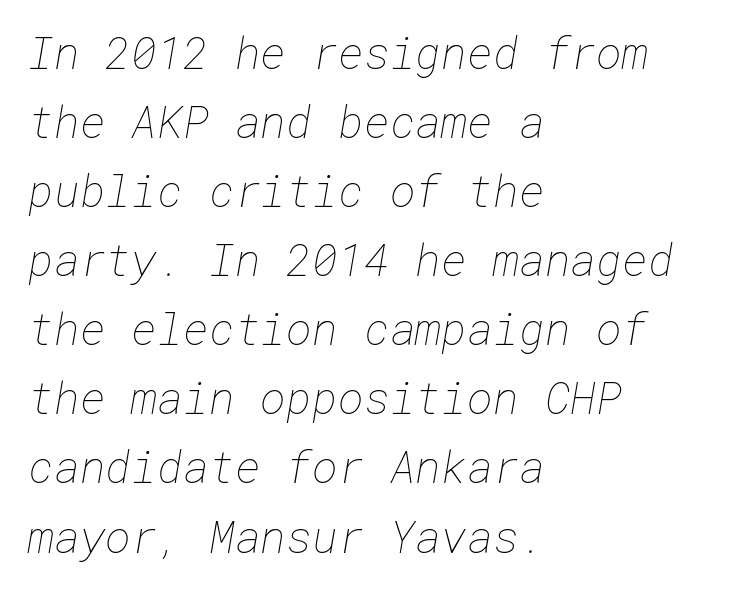
{"bold": "no", "weight": "thin", "width": "normal", "stroke_contrast": "low", "x_height": "medium", "underline": "no", "align": "left", "line_spacing": "normal", "line_spacing_ratio": 1.57, "letter_spacing": "normal", "letter_spacing_em": 0.0, "glyph_px": 44}
